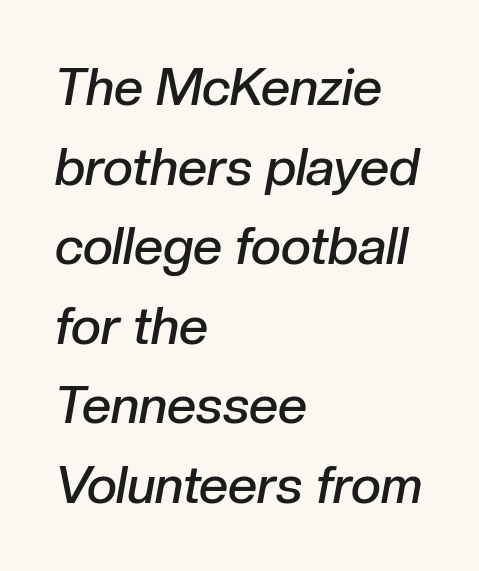
Q: Is the text bold? A: Semi-bold.
Q: Is the text italic (slanted)? A: Yes, it leans right by about 10 degrees.
Q: Is the text underlined? A: No.
Q: How is the paragraph aligned? A: Left-aligned.
Q: Is the spacing between letters normal or unusually wide? A: Normal.
Q: Is the spacing between lines tight, normal or loose? A: Normal.
Q: Width (condensed, normal, or wide)? A: Normal.
Q: Stroke contrast? A: Low.
Q: x-height? A: Medium.
Q: Monospaced? A: No.
